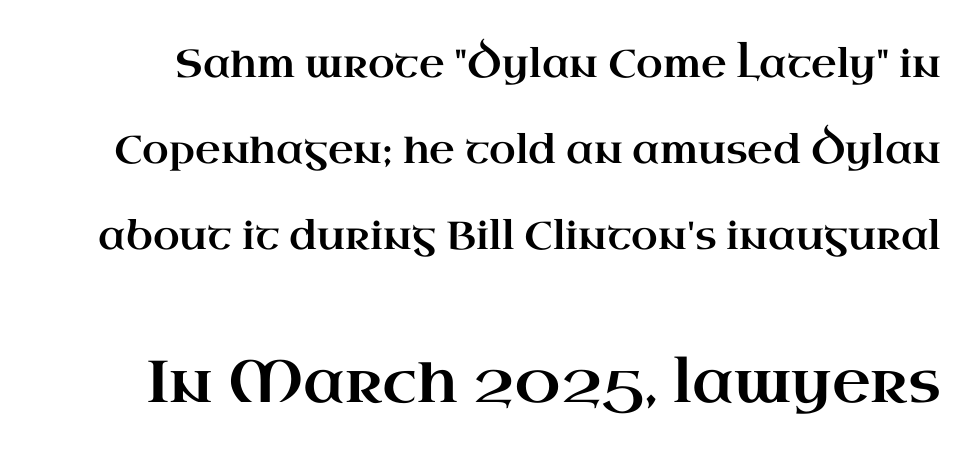
Character size in the trailing block exceeds that of the leading block. How would I describe the line gaps? Wide and relaxed. These lines are composed in type with serifs. Tall strokes in this sample are plumb rather than angled. Think of a printed novel: that variable character pitch is what you see here. Just letters on the line, the space beneath them empty.
